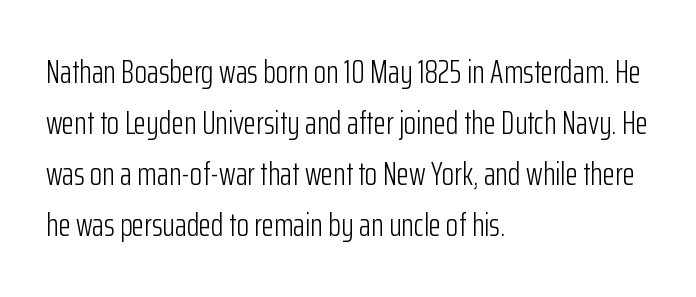
The image shows 32 px light, condensed sans-serif type, upright; set left-aligned, normal line spacing (1.59x), normal letter spacing, not underlined; low stroke contrast and a medium x-height.
